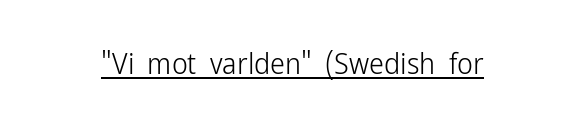
When letters stand straight like this, we call the style roman or upright. Students, observe the line beneath the letters — that is underlining. These lines are rendered in a variable-pitch font. The designer went with a sans here, leaving each stem footless. The cut favours lightness, reaching ordinary text weight at its darkest.
